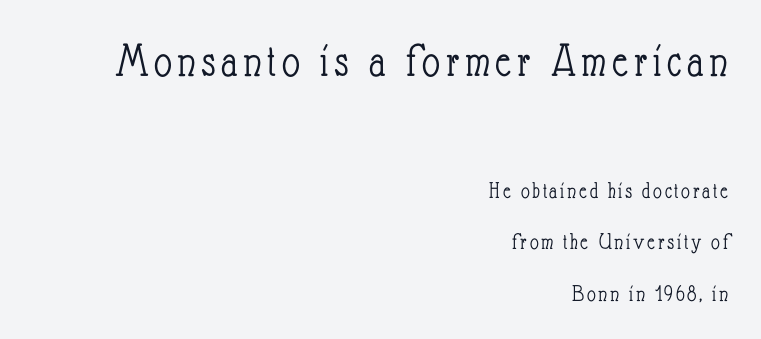
The image shows 49 px light, condensed type, upright; set right-aligned, loose line spacing (2.14x), not underlined; the first (top) block is 2.04x larger; low stroke contrast and a small x-height.
